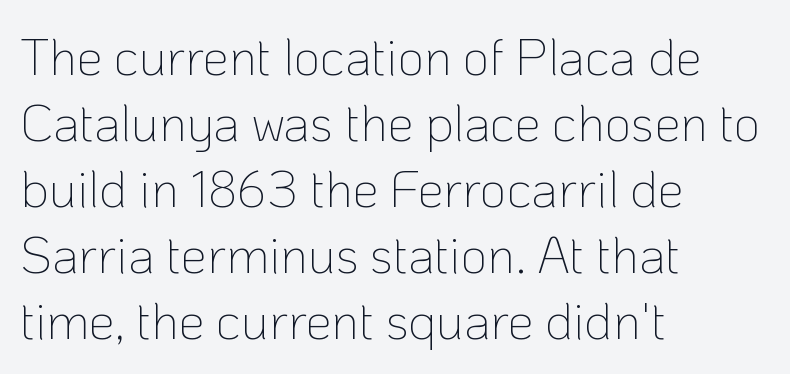
Words float on clear page, feet unadorned. A typesetter would call this zero additional tracking. The type sits square on the baseline with zero lean. The typeface has the unassuming heft of standard copy or less.
